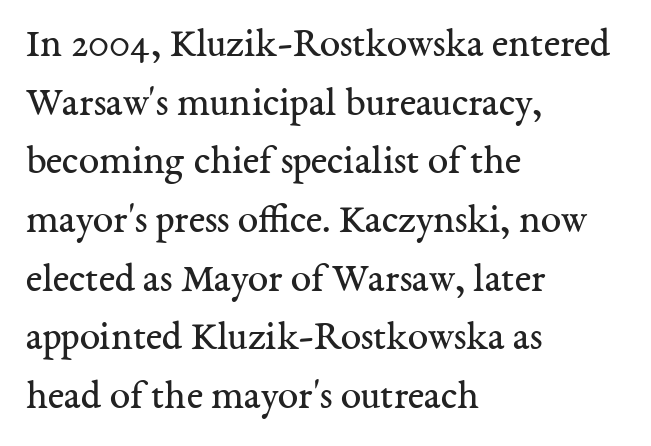
The image shows 41 px regular-weight serif type, upright; set left-aligned, normal line spacing (1.43x), normal letter spacing, not underlined; medium stroke contrast and a medium x-height.
